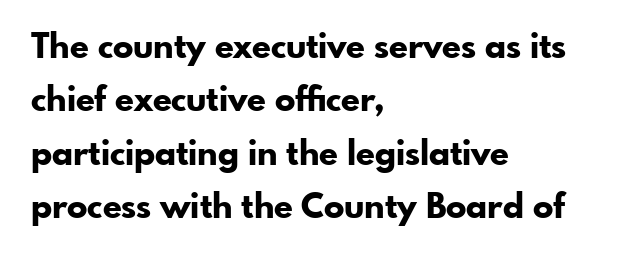
Q: Is the text bold? A: Yes.
Q: Is the text italic (slanted)? A: No, it is upright.
Q: Is the typeface a serif or a sans-serif typeface? A: Sans-serif.
Q: Is the text underlined? A: No.
Q: How is the paragraph aligned? A: Left-aligned.
Q: Is the spacing between letters normal or unusually wide? A: Normal.
Q: Is the spacing between lines tight, normal or loose? A: Normal.
Q: Width (condensed, normal, or wide)? A: Normal.
Q: Stroke contrast? A: Low.
Q: x-height? A: Small.
Q: Monospaced? A: No.
